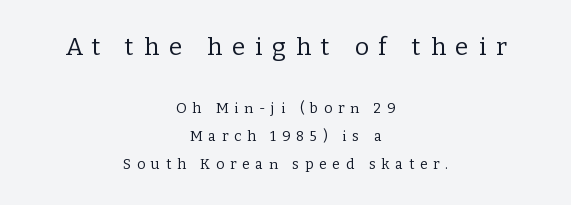
Is there much room between lines? Yes — plenty of vertical air separates them. Designer's note — italics off, roman on. Tracking value appears strongly positive — letters spread wide. Clear beneath every line of the passage. The paragraph has two soft edges and a firm central axis. The font is comparable to plain body text, perhaps lighter.
